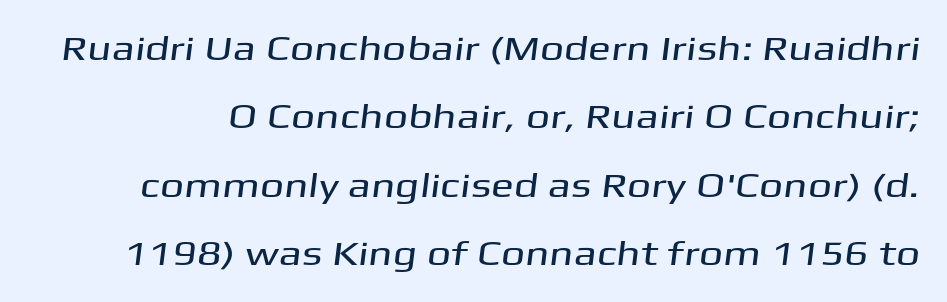
Q: Is the typeface a serif or a sans-serif typeface? A: Sans-serif.
Q: Is the text underlined? A: No.
Q: Is the spacing between letters normal or unusually wide? A: Normal.
Q: Is the spacing between lines tight, normal or loose? A: Loose.
Q: Width (condensed, normal, or wide)? A: Wide.
Q: Stroke contrast? A: Medium.
Q: x-height? A: Medium.
Q: Monospaced? A: No.
